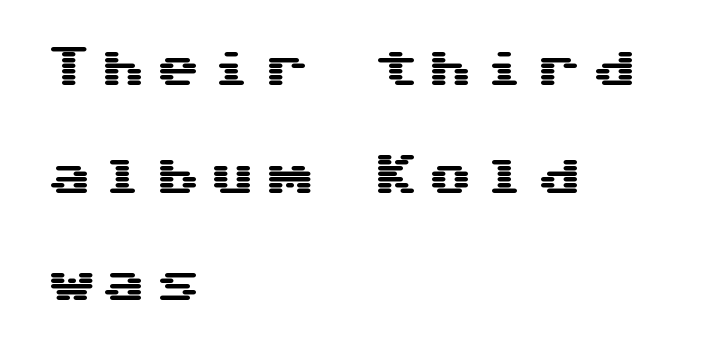
The image shows 45 px wide sans-serif type, upright; set left-aligned, loose line spacing (2.39x), unusually wide letter spacing (+0.21 em), not underlined; medium stroke contrast and a medium x-height.
